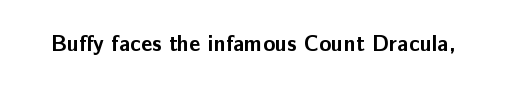
Short note: letters normally spaced. Words float on clear page, feet unadorned. The letters stand upright; this is a roman face. Heavy, bold letterforms.
